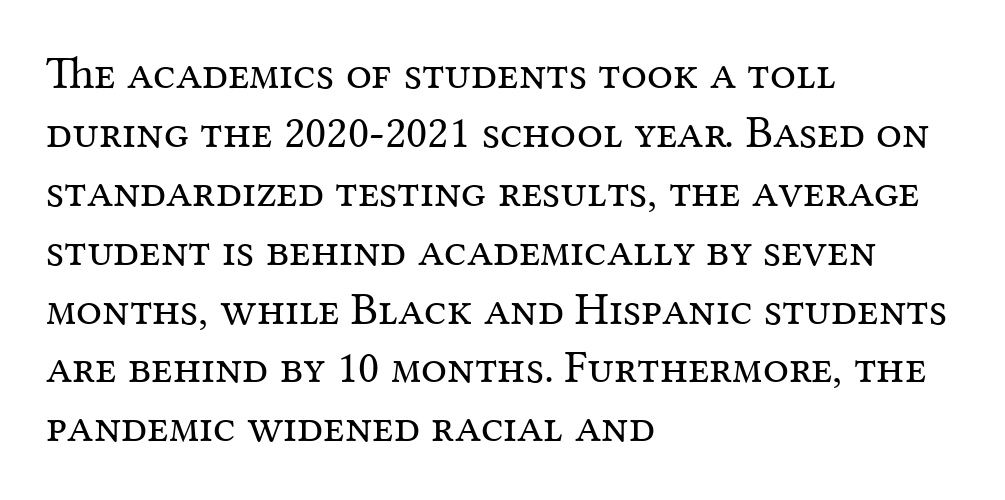
The image shows 46 px regular-weight serif type, upright; set left-aligned, normal line spacing (1.28x), normal letter spacing, not underlined; medium stroke contrast and a medium x-height.
